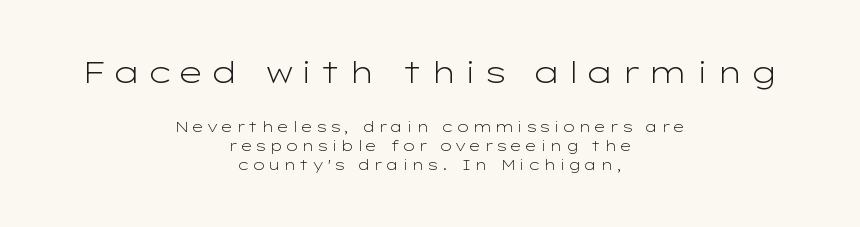
Do the letters lean? They stand straight. Stem width sits at or under what a default text font uses. The passage shown is not underscored anywhere. Do the characters align in a grid? No, the font is proportional. Serifs: no, the terminals of the letterforms are clean. The text block is weighted toward neither margin, spreading evenly from the middle.
